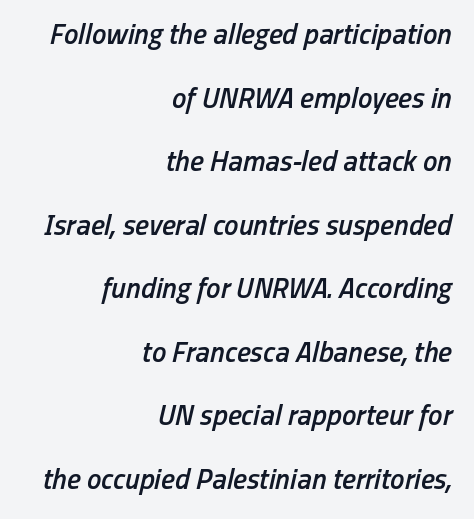
The image shows 29 px semibold, condensed type, italic (leaning right); set right-aligned, loose line spacing (2.19x), normal letter spacing, not underlined; low stroke contrast and a medium x-height.
